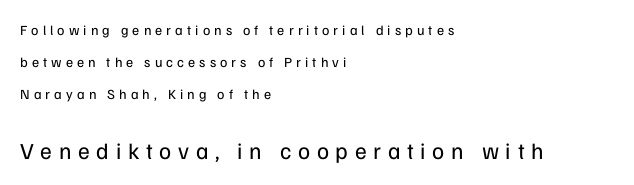
{"italic": "no", "bold": "no", "underline": "no", "align": "left", "line_spacing": "loose", "line_spacing_ratio": 2.3, "letter_spacing": "wide", "letter_spacing_em": 0.29, "larger_block": "second", "size_ratio": 1.64, "glyph_px": 23}
